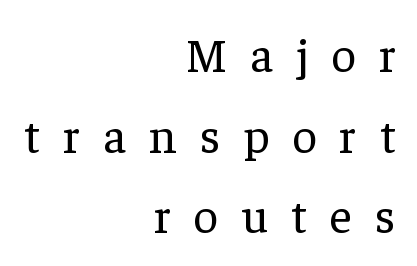
Each letter keeps its own natural width here, so spacing adapts to shape. Evenly set lines give the paragraph a standard silhouette. The cut favours lightness, reaching ordinary text weight at its darkest. Bare-footed words on every line.
